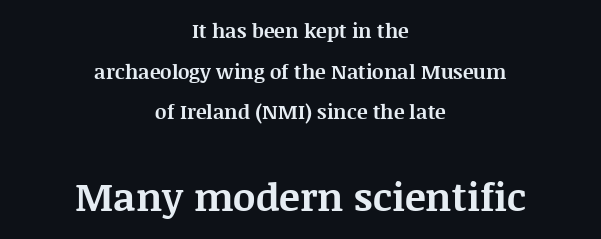
Strokes here are thick enough to call this a true bold. Alignment: centered. The passage shown is typed in a proportional face where columns would drift. The zone under the glyphs is completely vacant. The passage shown begins with its smaller block and ends with its larger one.
